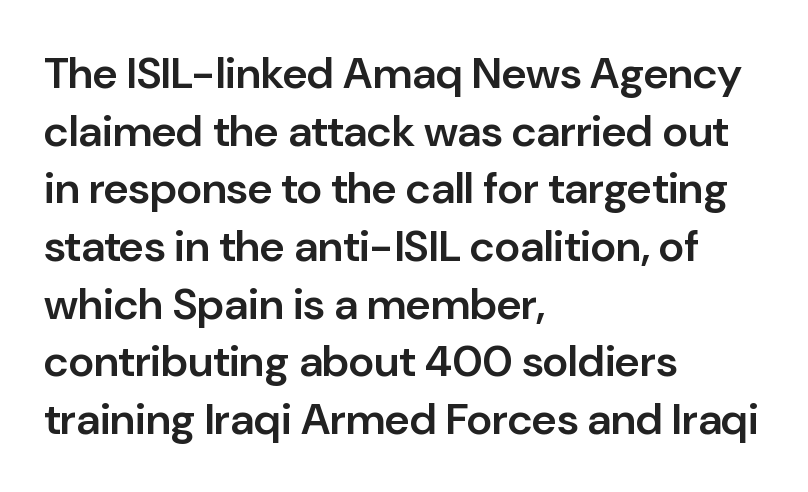
The image shows 44 px semibold sans-serif type, upright; set left-aligned, normal line spacing (1.31x), normal letter spacing, not underlined; low stroke contrast and a medium x-height.
